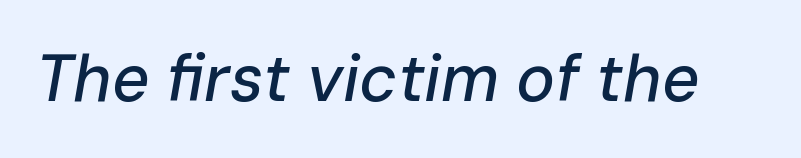
The letterforms sit shoulder to shoulder at normal distance. Slant detected: the letters are inclined. Here the designer chose a conventional face with non-uniform glyph widths. Descender tails drop into unmarked territory.
